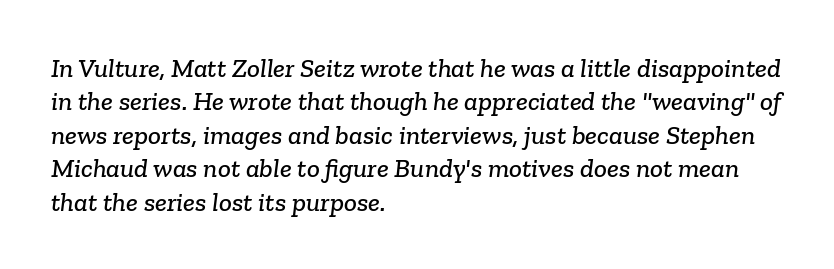
Q: Is the text underlined? A: No.
Q: How is the paragraph aligned? A: Left-aligned.
Q: Is the spacing between letters normal or unusually wide? A: Normal.
